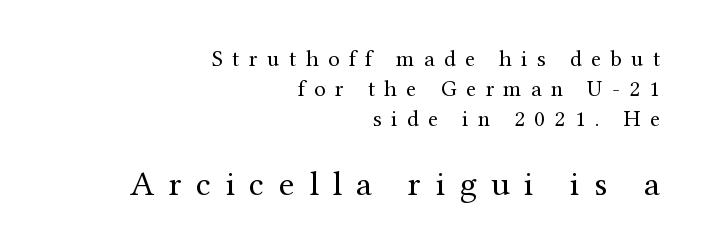
Q: Is the text bold? A: No.
Q: Is the text italic (slanted)? A: No, it is upright.
Q: Is the typeface a serif or a sans-serif typeface? A: Serif.
Q: Is the text underlined? A: No.
Q: How is the paragraph aligned? A: Right-aligned.
Q: Is the spacing between letters normal or unusually wide? A: Unusually wide.
Q: Is the spacing between lines tight, normal or loose? A: Normal.
Q: Which block of text is set in a larger size, the first (top) or the second (bottom)? A: The second (bottom) one.
Q: Width (condensed, normal, or wide)? A: Normal.
Q: Stroke contrast? A: Medium.
Q: x-height? A: Medium.
Q: Monospaced? A: No.
